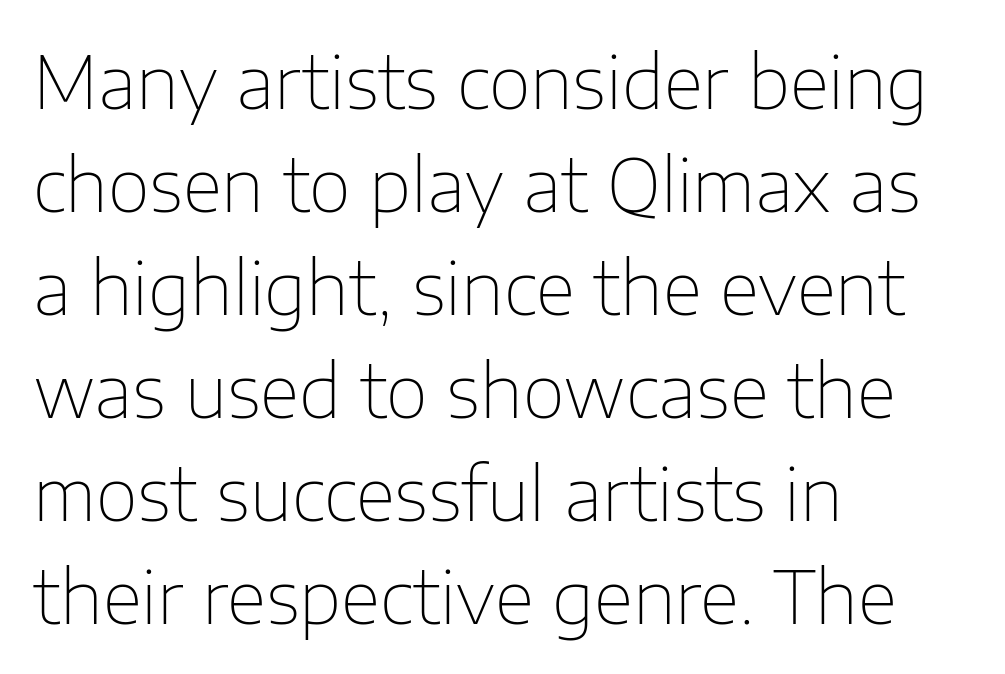
Q: Is the text bold? A: No.
Q: Is the text italic (slanted)? A: No, it is upright.
Q: Is the typeface a serif or a sans-serif typeface? A: Sans-serif.
Q: Is the text underlined? A: No.
Q: How is the paragraph aligned? A: Left-aligned.
Q: Is the spacing between letters normal or unusually wide? A: Normal.
Q: Is the spacing between lines tight, normal or loose? A: Normal.
Q: Width (condensed, normal, or wide)? A: Normal.
Q: Stroke contrast? A: Low.
Q: x-height? A: Medium.
Q: Monospaced? A: No.
